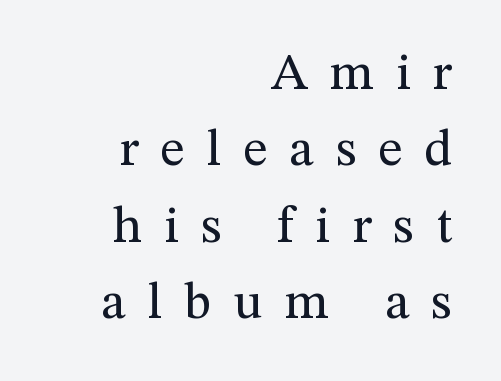
{"serif": "yes", "italic": "no", "bold": "no", "weight": "regular", "width": "normal", "stroke_contrast": "medium", "x_height": "medium", "monospaced": "no", "underline": "no", "align": "right", "line_spacing": "normal", "line_spacing_ratio": 1.47, "letter_spacing": "wide", "letter_spacing_em": 0.42, "glyph_px": 52}
